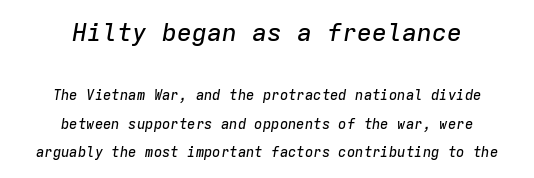
Q: Is the text italic (slanted)? A: Yes, it leans right by about 9 degrees.
Q: Is the text underlined? A: No.
Q: How is the paragraph aligned? A: Centered.
Q: Is the spacing between letters normal or unusually wide? A: Normal.
Q: Is the spacing between lines tight, normal or loose? A: Loose.
Q: Which block of text is set in a larger size, the first (top) or the second (bottom)? A: The first (top) one.
